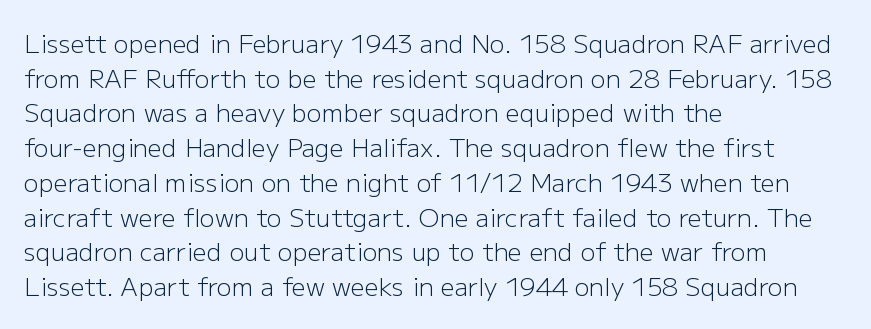
Q: Is the text bold? A: No.
Q: Is the text italic (slanted)? A: No, it is upright.
Q: Is the text underlined? A: No.
Q: How is the paragraph aligned? A: Left-aligned.
Q: Is the spacing between letters normal or unusually wide? A: Normal.
Q: Is the spacing between lines tight, normal or loose? A: Normal.
